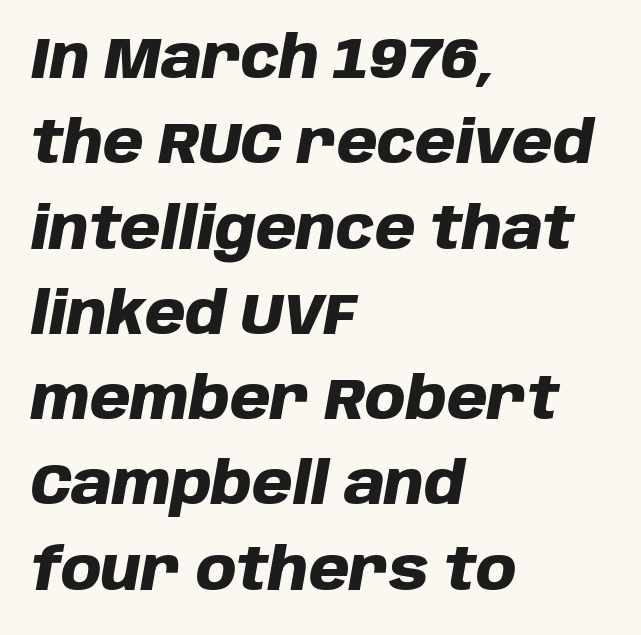
Q: Is the text bold? A: Yes.
Q: Is the text italic (slanted)? A: Yes, it leans right by about 10 degrees.
Q: Is the text underlined? A: No.
Q: How is the paragraph aligned? A: Left-aligned.
Q: Is the spacing between letters normal or unusually wide? A: Normal.
Q: Is the spacing between lines tight, normal or loose? A: Normal.
Q: Width (condensed, normal, or wide)? A: Normal.
Q: Stroke contrast? A: Low.
Q: x-height? A: Large.
Q: Monospaced? A: No.
